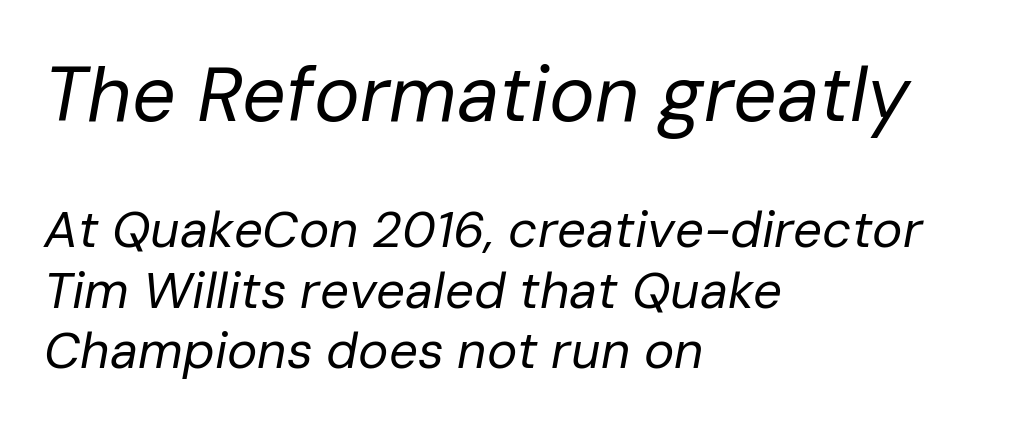
Quick note: underline off. Left-aligned paragraph, ragged on the right. Each letter keeps its own natural width here, so spacing adapts to shape. Slanted lettering throughout.
